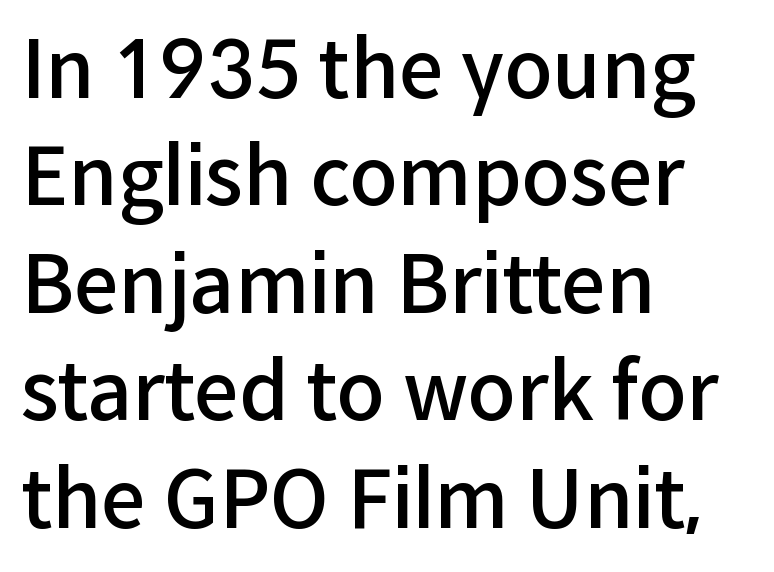
{"serif": "no", "italic": "no", "bold": "semi", "weight": "semibold", "width": "normal", "stroke_contrast": "low", "x_height": "medium", "monospaced": "no", "underline": "no", "align": "left", "line_spacing": "normal", "line_spacing_ratio": 1.36, "letter_spacing": "normal", "letter_spacing_em": 0.0, "glyph_px": 79}
